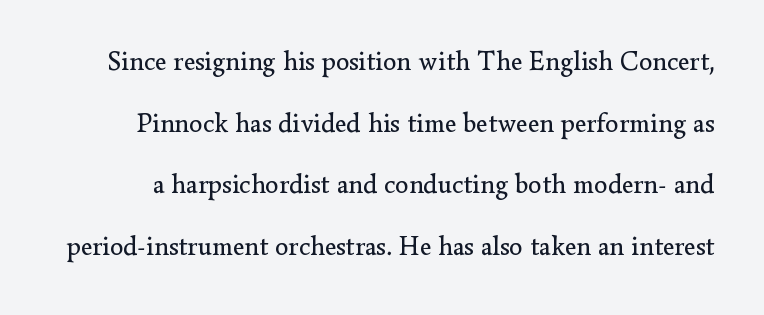
The image shows 27 px text type, upright; set loose line spacing (2.28x), normal letter spacing, not underlined.
